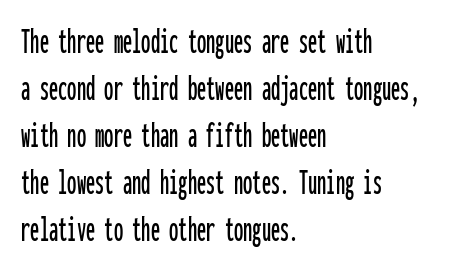
This sample has the even, mechanical cadence of fixed-width lettering. The lettering stays uniformly vertical, giving the passage a roman look. Students, observe: this is what conventionally led text looks like. Unlike a traditional serif, this face leaves its strokes unadorned.
